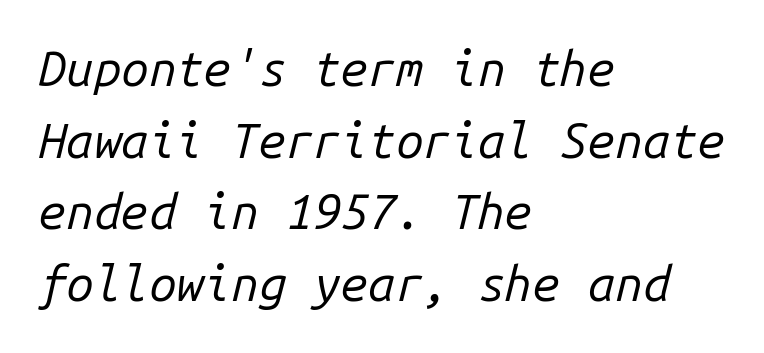
The image shows 49 px regular-weight type, italic (leaning right), monospaced; set left-aligned, normal line spacing (1.46x), normal letter spacing, not underlined; low stroke contrast and a medium x-height.
